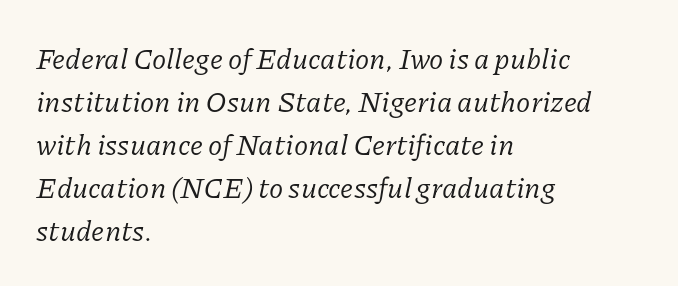
The type is set solid horizontally, with unmodified tracking. The passage shown is not bold in any degree. Quick note: underline off. Quick note: italic. Rows of type keep a routine distance in the vertical direction.
